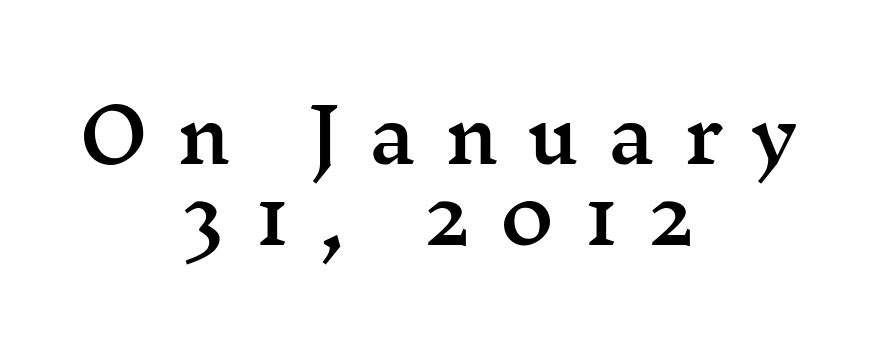
This rendering employs a face with finishing strokes, i.e., a serif. Italic? Not at all — the glyphs are vertical. Line starts and ends both wander, symmetrically. A clean baseline with only descenders dipping below it. This block would grow much taller if given ordinary leading; it's compressed now.
